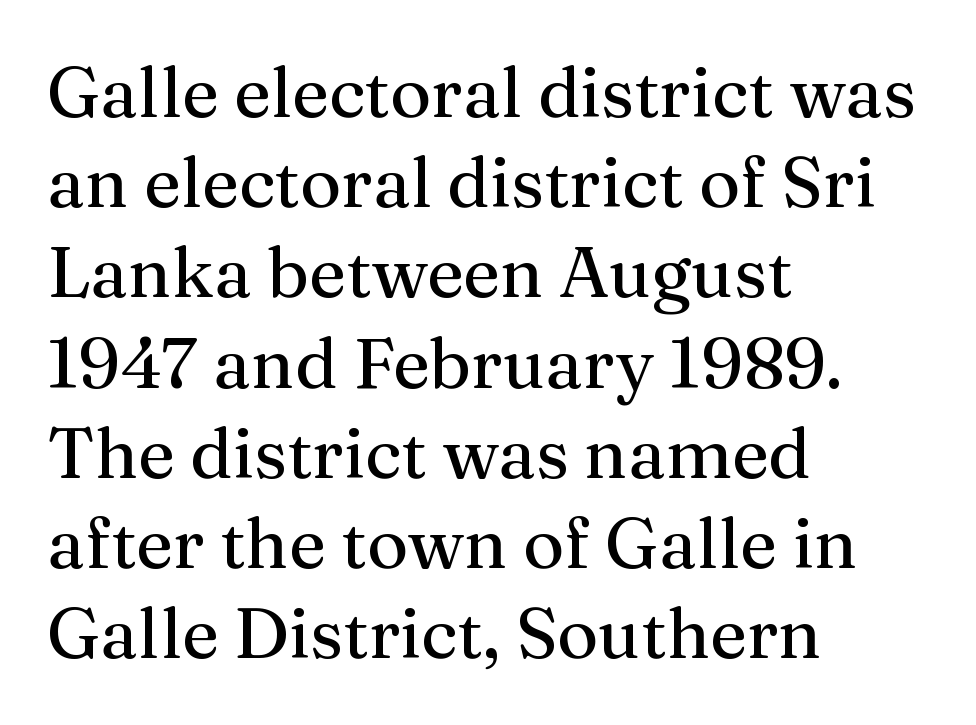
{"serif": "yes", "italic": "no", "bold": "no", "weight": "regular", "width": "normal", "stroke_contrast": "medium", "x_height": "medium", "monospaced": "no", "underline": "no", "align": "left", "line_spacing": "normal", "line_spacing_ratio": 1.27, "letter_spacing": "normal", "letter_spacing_em": 0.0, "glyph_px": 71}
